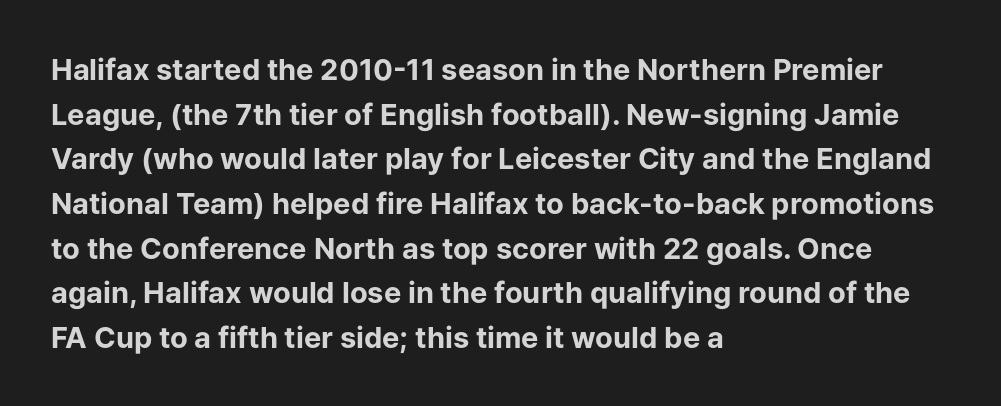
{"serif": "no", "italic": "no", "bold": "yes", "weight": "bold", "width": "normal", "stroke_contrast": "low", "x_height": "medium", "monospaced": "no", "underline": "no", "align": "left", "line_spacing": "normal", "line_spacing_ratio": 1.54, "letter_spacing": "normal", "letter_spacing_em": 0.0, "glyph_px": 29}
